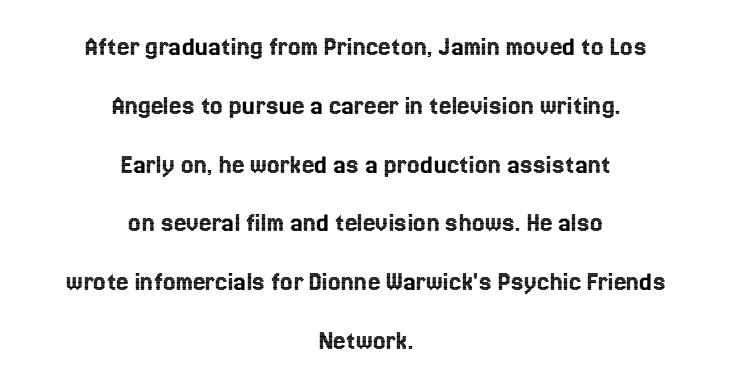
{"italic": "no", "width": "normal", "x_height": "medium", "monospaced": "no", "underline": "no", "align": "center", "line_spacing": "loose", "line_spacing_ratio": 2.1, "letter_spacing": "normal", "letter_spacing_em": 0.0, "glyph_px": 28}
